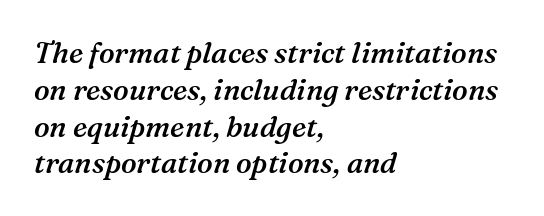
The lines are quadded left. Think of a printed novel: that variable character pitch is what you see here. Leading matches the norm, producing a regular column. Is the type bold? Partly — it's a semibold, heavier than regular but not fully bold. You can tell it's italic because the verticals aren't actually vertical. A typesetter would call this zero additional tracking.
